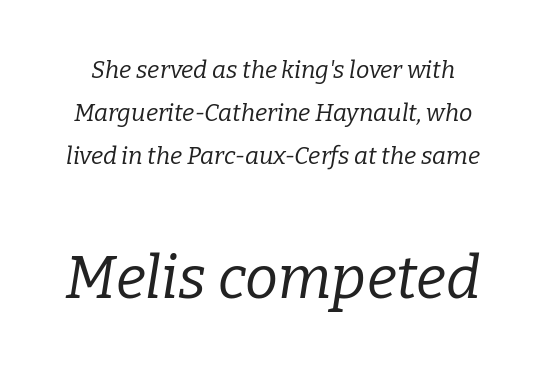
{"serif": "yes", "italic": "yes", "lean": "right", "slant_degrees": 9, "bold": "no", "weight": "regular", "width": "normal", "stroke_contrast": "low", "x_height": "medium", "monospaced": "no", "underline": "no", "line_spacing_ratio": 1.79, "letter_spacing": "normal", "letter_spacing_em": 0.0, "larger_block": "second", "size_ratio": 2.46, "glyph_px": 59}
